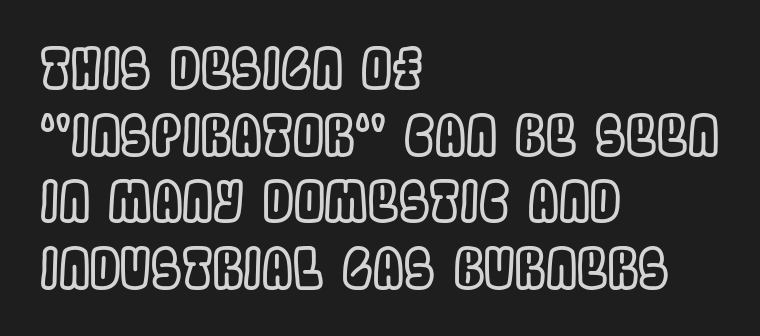
The image shows 55 px condensed type, upright; set left-aligned, line spacing 1.21x, normal letter spacing, not underlined; a large x-height.
